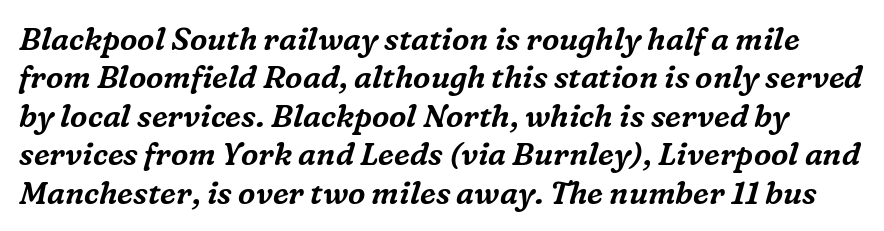
The space beneath each line is pristine and unruled. This sample uses a serif face. You could not count columns in this text — the font is proportionally spaced. If you drew a line through each stem, it would be angled. In terms of letterspacing, this is plain default setting.
